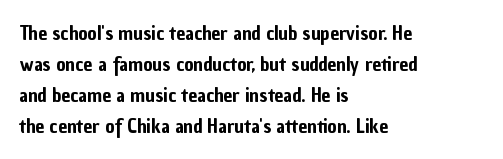
{"italic": "no", "underline": "no", "align": "left", "line_spacing": "normal", "line_spacing_ratio": 1.55, "letter_spacing": "normal", "letter_spacing_em": 0.0, "glyph_px": 20}
